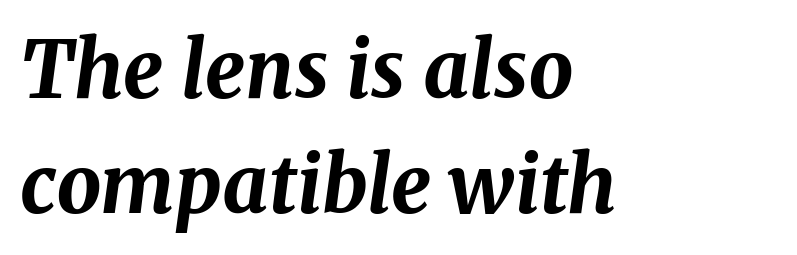
Q: Is the text bold? A: Yes.
Q: Is the text italic (slanted)? A: Yes, it leans right by about 8 degrees.
Q: Is the text underlined? A: No.
Q: How is the paragraph aligned? A: Left-aligned.
Q: Is the spacing between letters normal or unusually wide? A: Normal.
Q: Is the spacing between lines tight, normal or loose? A: Normal.
Q: Width (condensed, normal, or wide)? A: Normal.
Q: Stroke contrast? A: Medium.
Q: x-height? A: Medium.
Q: Monospaced? A: No.
